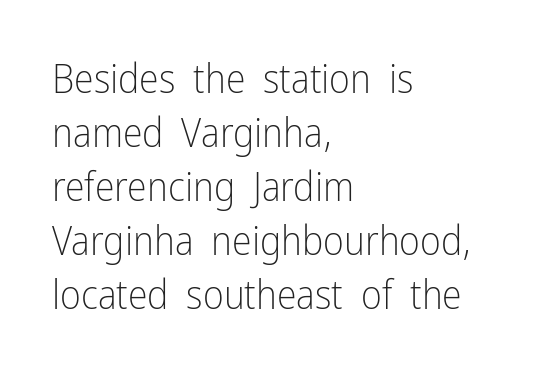
The image shows 40 px light, condensed sans-serif type, upright; set left-aligned, normal line spacing (1.35x), normal letter spacing, not underlined; low stroke contrast and a medium x-height.
